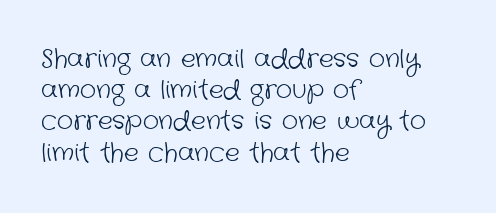
The passage shown is not bold in any degree. Rule under the text: the space is simply empty. Rows of type keep a routine distance in the vertical direction. Short note: letters normally spaced. The lines are quadded left.
